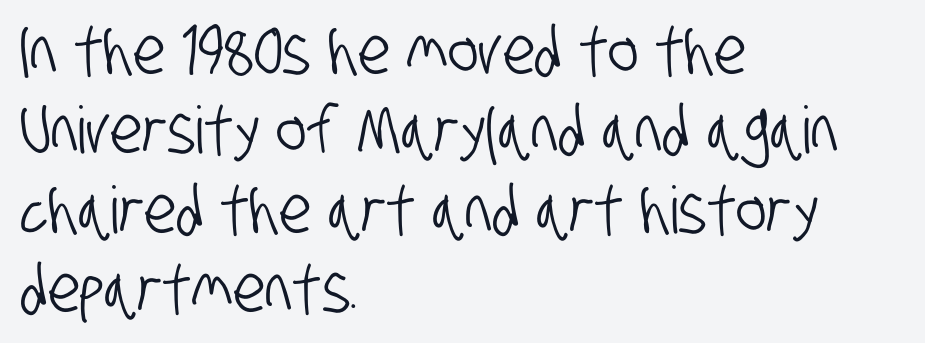
{"serif": "no", "width": "condensed", "stroke_contrast": "low", "x_height": "large", "monospaced": "no", "underline": "no", "align": "left", "line_spacing_ratio": 1.22, "letter_spacing": "normal", "letter_spacing_em": 0.0, "glyph_px": 65}
